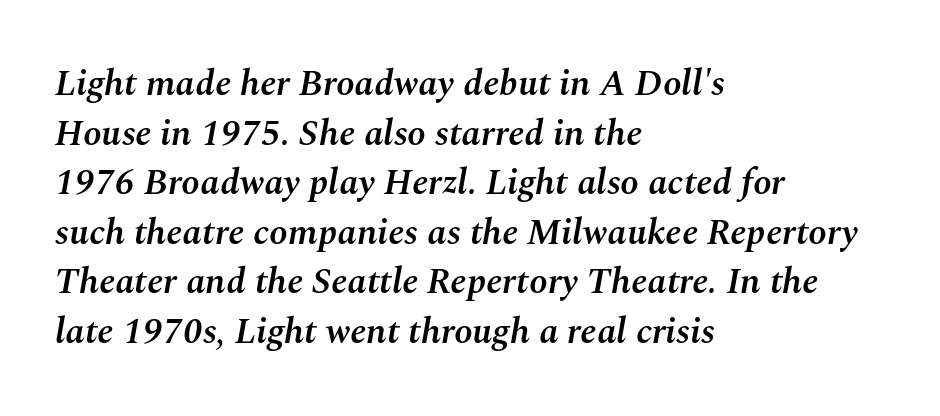
Q: Is the text bold? A: Semi-bold.
Q: Is the text italic (slanted)? A: Yes, it leans right by about 10 degrees.
Q: Is the text underlined? A: No.
Q: How is the paragraph aligned? A: Left-aligned.
Q: Is the spacing between letters normal or unusually wide? A: Normal.
Q: Is the spacing between lines tight, normal or loose? A: Normal.
Q: Width (condensed, normal, or wide)? A: Normal.
Q: Stroke contrast? A: Medium.
Q: x-height? A: Medium.
Q: Monospaced? A: No.
